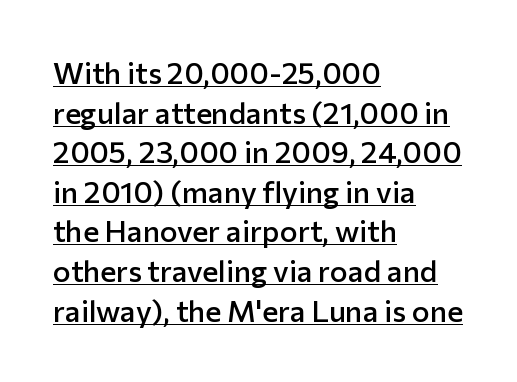
Is this a fixed-width face? No — the glyphs have proportional, varying widths. A sans-serif font was chosen for this passage. What decoration does the sample have? An underline. These words are printed semibold, heavier than regular yet not bold. Every character sits straight up, as roman type does.
